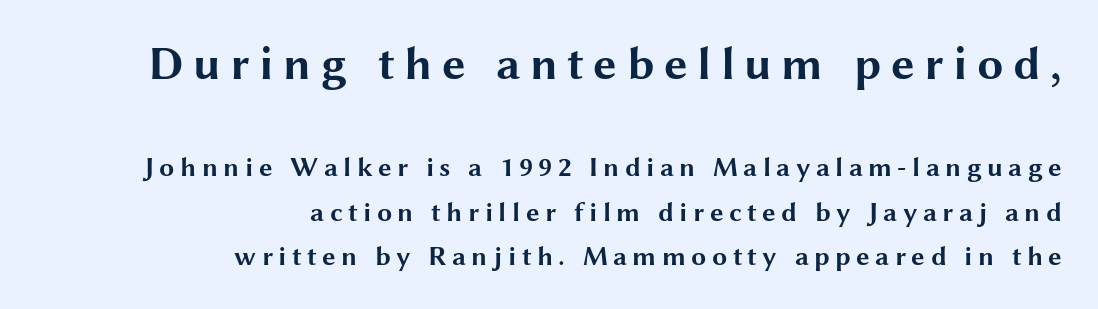
The image shows 47 px bold, wide sans-serif type, upright; set right-aligned, normal line spacing (1.65x), unusually wide letter spacing (+0.2 em), not underlined; the first (top) block is 1.74x larger; medium stroke contrast and a medium x-height.
